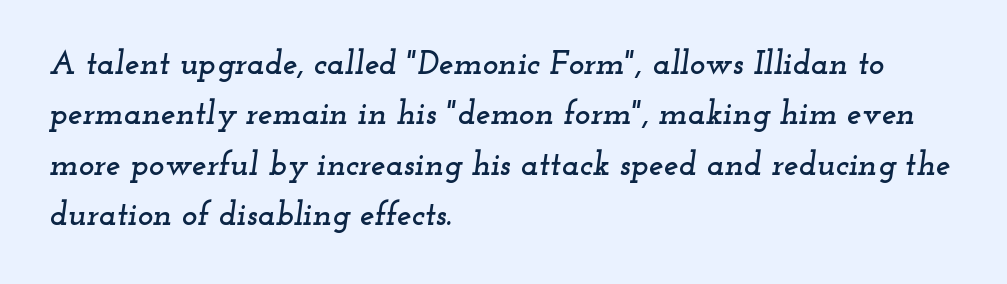
In terms of letterspacing, this is plain default setting. Does the leading feel generous? No, just average. A typesetter would mark this as italic. The setting favours the left margin, as ordinary paragraphs usually do.
